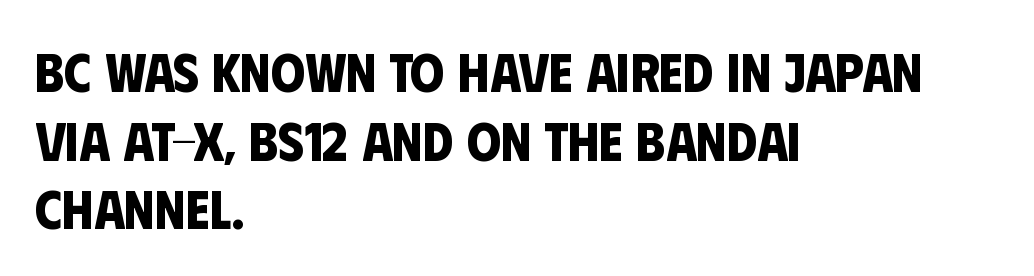
The image shows 55 px bold, condensed sans-serif type; set left-aligned, normal line spacing (1.25x), normal letter spacing, not underlined; low stroke contrast and a large x-height.
